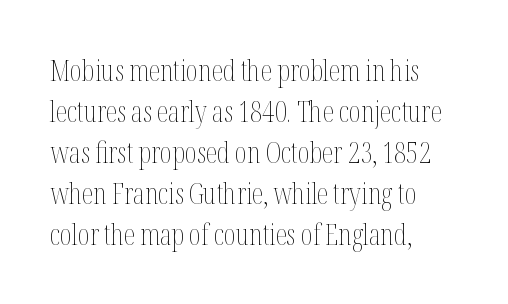
The lettering stays uniformly vertical, giving the passage a roman look. Casual observation: everything's shoved over to the left. Glyph-to-glyph distance matches everyday printed text. The passage shown is typed in a proportional face where columns would drift. Rows of type keep a routine distance in the vertical direction.
